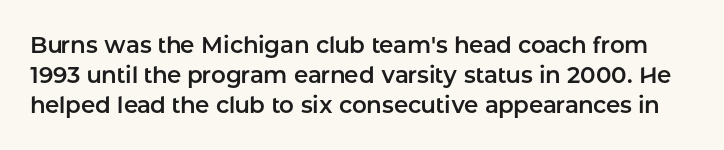
The image shows 23 px text type, upright; set normal line spacing (1.31x), normal letter spacing, not underlined.
